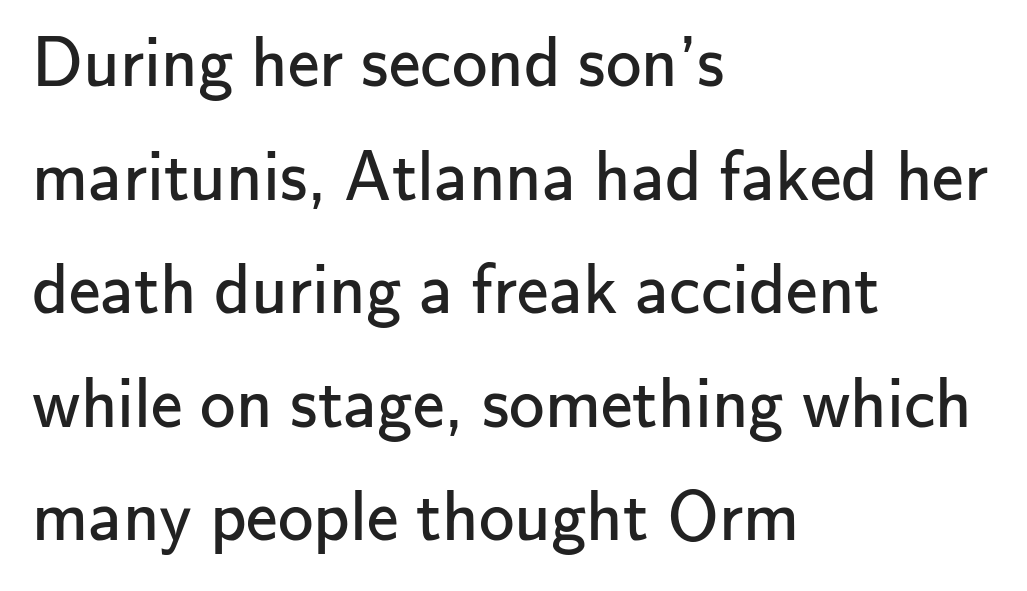
The letters advance in unequal steps, a hallmark of proportional type. Notice how the passage keeps a crisp vertical edge on the left only. A sans-serif font was chosen for this passage. Vertical spacing — default. The typography opts for an upright posture over an oblique one.
